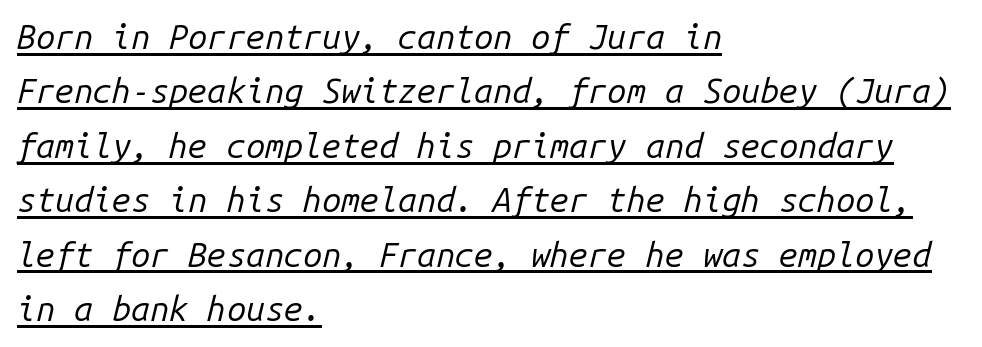
Where is the straight margin? On the left. The font's italic variant was chosen for this text. In terms of letterspacing, this is plain default setting. The passage shown is typed in a monospace face where columns stay perfectly aligned.
